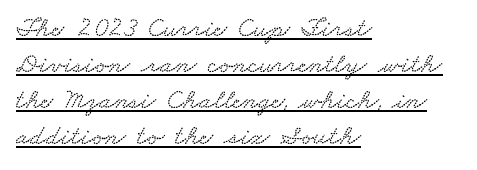
Q: Is the text underlined? A: Yes.
Q: How is the paragraph aligned? A: Left-aligned.
Q: Is the spacing between letters normal or unusually wide? A: Normal.
Q: Is the spacing between lines tight, normal or loose? A: Normal.
Q: Width (condensed, normal, or wide)? A: Wide.
Q: Stroke contrast? A: Low.
Q: x-height? A: Small.
Q: Monospaced? A: No.
